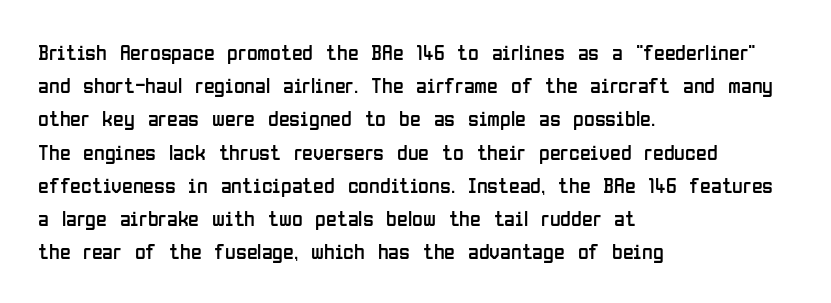
Tall strokes in this sample are plumb rather than angled. Weight: regular or lighter. Tracking value appears to be zero — textbook default spacing. The passage shown stacks its lines at a standard gap. The lines in this sample share a left origin and differ only in where they stop. Anything drawn beneath the words? Only blank space.
